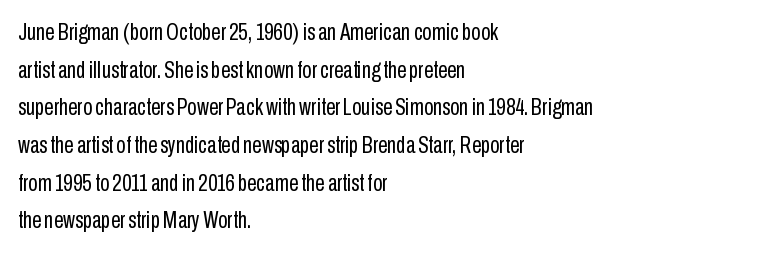
The setting favours the left margin, as ordinary paragraphs usually do. The face looks like a standard text weight, possibly lighter. Each row of text sits above clean, open space. Posture: straight, roman, zero tilt.
